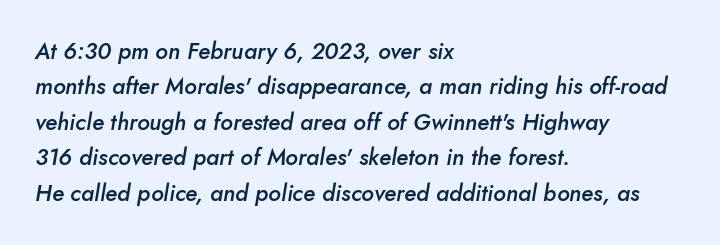
Q: Is the text bold? A: Semi-bold.
Q: Is the text italic (slanted)? A: Yes, it leans right by about 10 degrees.
Q: Is the text underlined? A: No.
Q: How is the paragraph aligned? A: Left-aligned.
Q: Is the spacing between letters normal or unusually wide? A: Normal.
Q: Is the spacing between lines tight, normal or loose? A: Normal.
